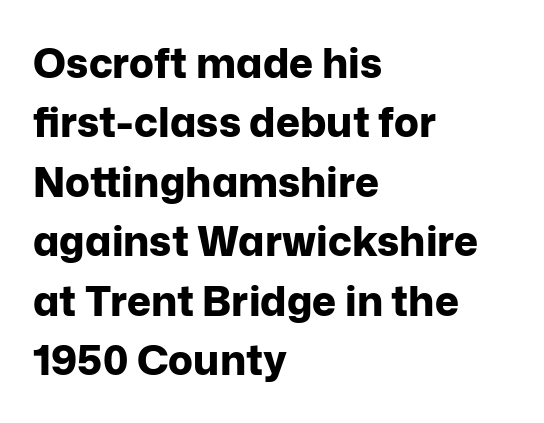
Q: Is the text bold? A: Yes.
Q: Is the text italic (slanted)? A: No, it is upright.
Q: Is the typeface a serif or a sans-serif typeface? A: Sans-serif.
Q: Is the text underlined? A: No.
Q: How is the paragraph aligned? A: Left-aligned.
Q: Is the spacing between letters normal or unusually wide? A: Normal.
Q: Is the spacing between lines tight, normal or loose? A: Normal.
Q: Width (condensed, normal, or wide)? A: Normal.
Q: Stroke contrast? A: Low.
Q: x-height? A: Medium.
Q: Monospaced? A: No.
